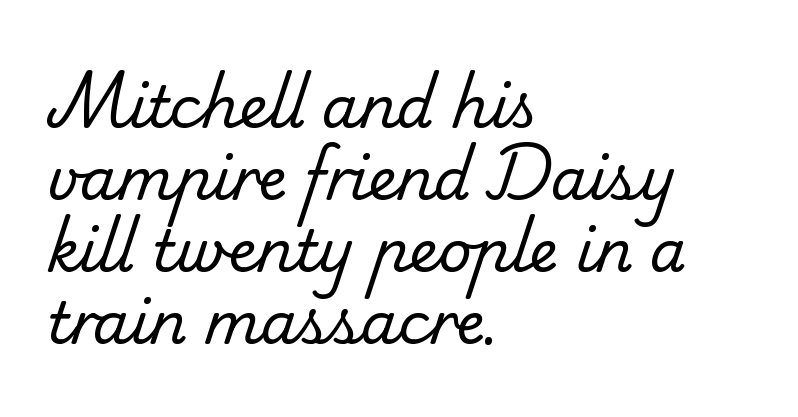
Q: Is the text bold? A: No.
Q: Is the typeface a serif or a sans-serif typeface? A: Serif.
Q: Is the text underlined? A: No.
Q: How is the paragraph aligned? A: Left-aligned.
Q: Is the spacing between letters normal or unusually wide? A: Normal.
Q: Width (condensed, normal, or wide)? A: Normal.
Q: Stroke contrast? A: Low.
Q: x-height? A: Small.
Q: Monospaced? A: No.
